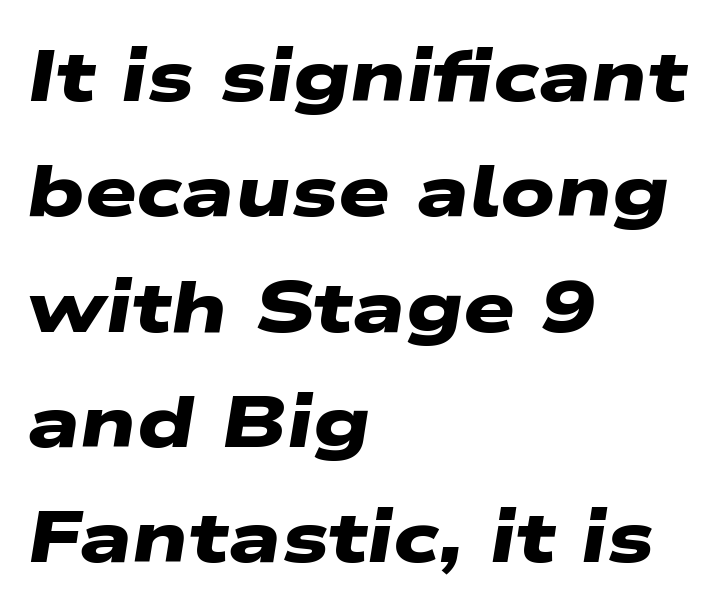
{"serif": "no", "bold": "yes", "weight": "heavy", "width": "wide", "stroke_contrast": "low", "x_height": "medium", "monospaced": "no", "underline": "no", "align": "left", "line_spacing": "normal", "line_spacing_ratio": 1.58, "letter_spacing": "normal", "letter_spacing_em": 0.0, "glyph_px": 73}
